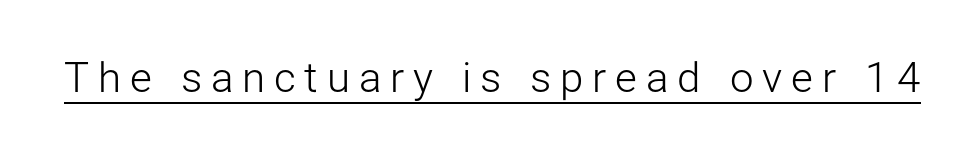
The image shows 42 px light sans-serif type, upright; set unusually wide letter spacing (+0.21 em), underlined; low stroke contrast and a medium x-height.
